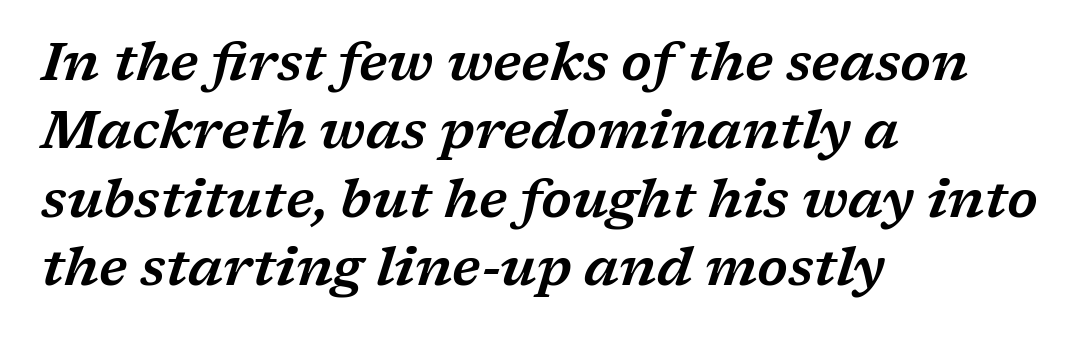
{"serif": "yes", "italic": "yes", "lean": "right", "slant_degrees": 17, "width": "wide", "stroke_contrast": "low", "x_height": "medium", "monospaced": "no", "underline": "no", "align": "left", "line_spacing": "normal", "line_spacing_ratio": 1.29, "letter_spacing": "normal", "letter_spacing_em": 0.0, "glyph_px": 53}
